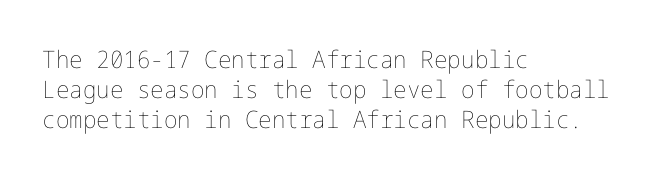
Q: Is the text bold? A: No.
Q: Is the text italic (slanted)? A: No, it is upright.
Q: Is the text underlined? A: No.
Q: How is the paragraph aligned? A: Left-aligned.
Q: Is the spacing between letters normal or unusually wide? A: Normal.
Q: Is the spacing between lines tight, normal or loose? A: Normal.
